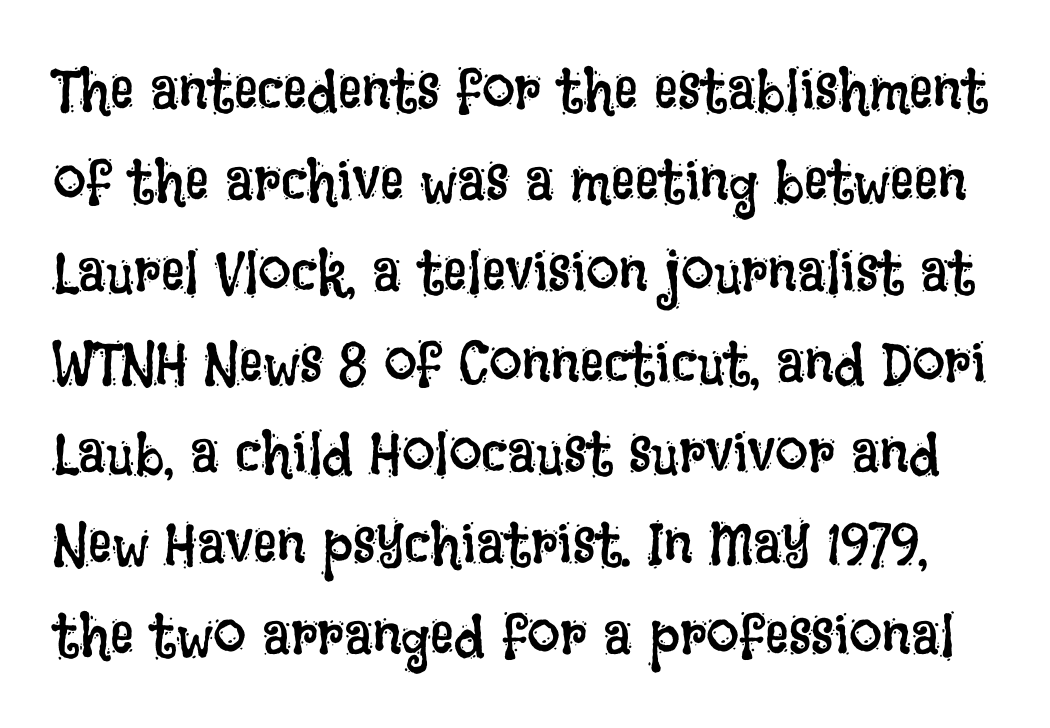
The image shows 59 px regular-weight, condensed type, upright; set normal line spacing (1.54x), normal letter spacing, not underlined; low stroke contrast and a large x-height.
